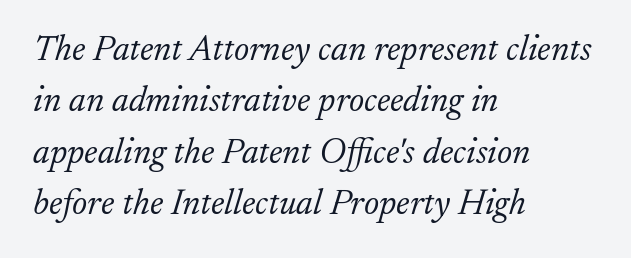
Q: Is the text bold? A: No.
Q: Is the text italic (slanted)? A: Yes, it leans right by about 17 degrees.
Q: Is the typeface a serif or a sans-serif typeface? A: Serif.
Q: Is the text underlined? A: No.
Q: How is the paragraph aligned? A: Left-aligned.
Q: Is the spacing between letters normal or unusually wide? A: Normal.
Q: Is the spacing between lines tight, normal or loose? A: Normal.
Q: Width (condensed, normal, or wide)? A: Normal.
Q: Stroke contrast? A: Low.
Q: x-height? A: Small.
Q: Monospaced? A: No.
